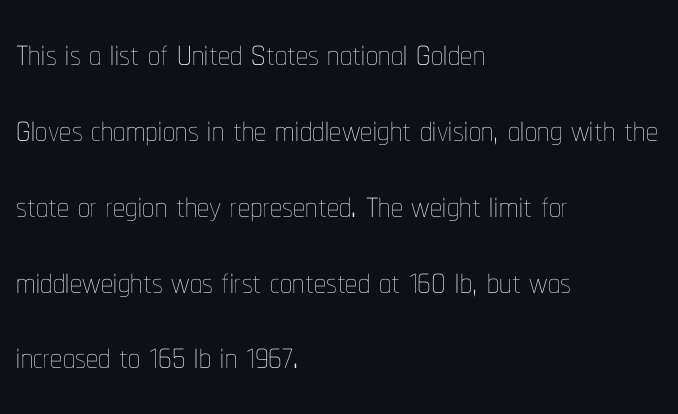
Is this a fixed-width face? No — the glyphs have proportional, varying widths. The tracking reads as untouched default to a designer's eye. The font's upright variant was chosen for this text. Compared with a centered layout, this one pins lines to the left instead. Bold? No — there's no thickening of the strokes. Underlining? Definitely not there.
